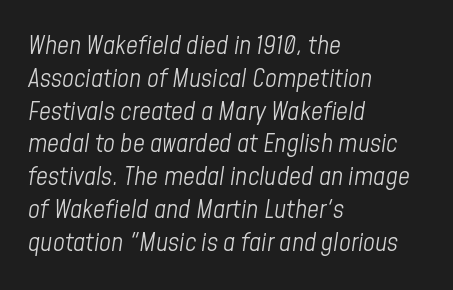
The image shows 26 px text type, italic (leaning right); set left-aligned, normal line spacing (1.26x), normal letter spacing, not underlined.
